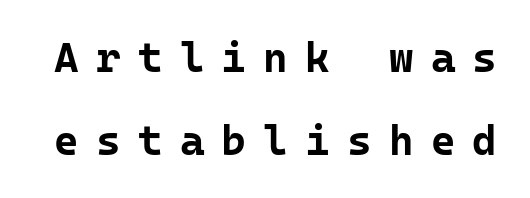
{"serif": "no", "italic": "no", "bold": "yes", "weight": "bold", "width": "normal", "stroke_contrast": "low", "x_height": "medium", "monospaced": "yes", "underline": "no", "line_spacing": "loose", "line_spacing_ratio": 1.97, "letter_spacing": "wide", "letter_spacing_em": 0.41, "glyph_px": 42}
